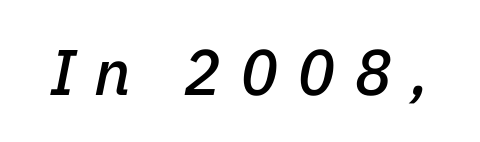
Q: Is the text italic (slanted)? A: Yes, it leans right by about 11 degrees.
Q: Is the text underlined? A: No.
Q: Is the spacing between letters normal or unusually wide? A: Unusually wide.
Q: Width (condensed, normal, or wide)? A: Normal.
Q: Stroke contrast? A: Low.
Q: x-height? A: Medium.
Q: Monospaced? A: No.
